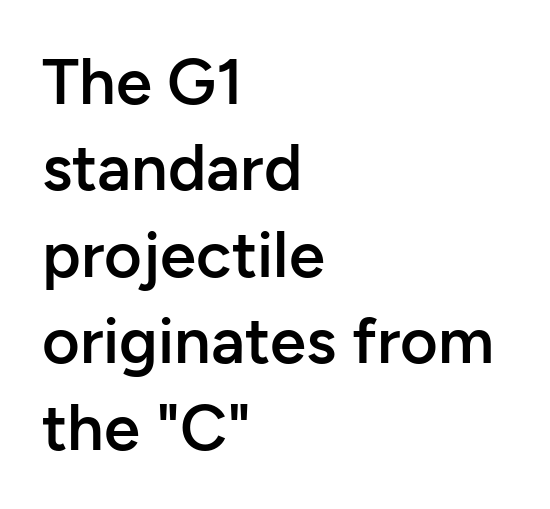
The horizontal fit of the characters is conventional and even. Here the designer chose a conventional face with non-uniform glyph widths. If you drew a ruler down the left edge, every line would touch it. Does the leading feel generous? No, just average. Observe the absence of serifs on each vertical stroke in this sample.
